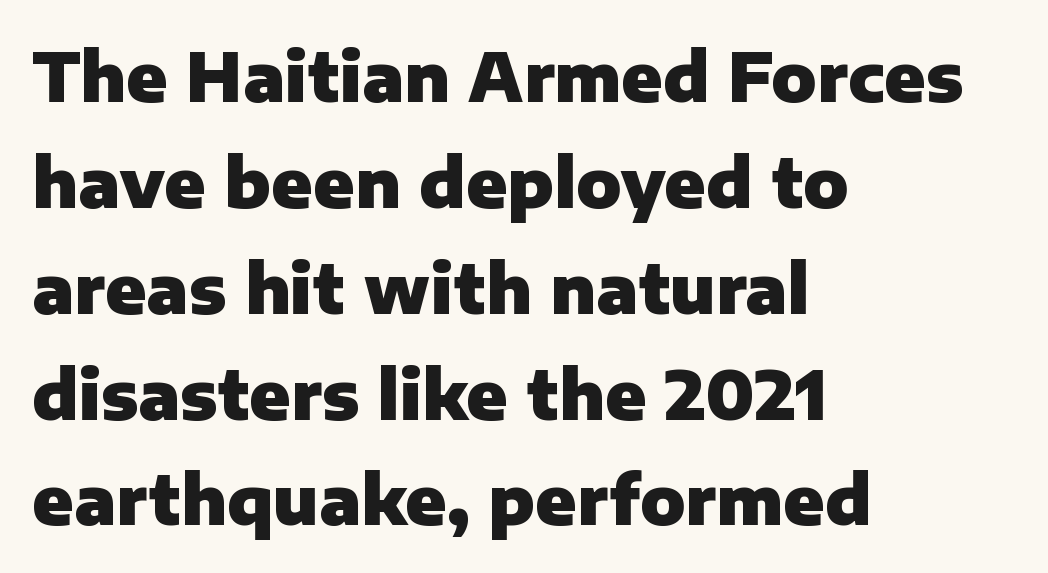
The image shows 67 px heavy sans-serif type, upright; set left-aligned, normal line spacing (1.58x), normal letter spacing, not underlined; low stroke contrast and a medium x-height.
